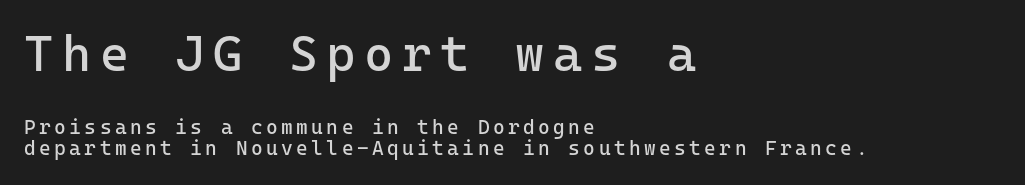
The lines are quadded left. A light-to-regular cut is what we see here. You could barely slide anything between these rows. In terms of letterform style, serifs are entirely absent. Each letter, wide or thin by design, is forced into the same width here. The passage shown begins with its larger block and ends with its smaller one.
